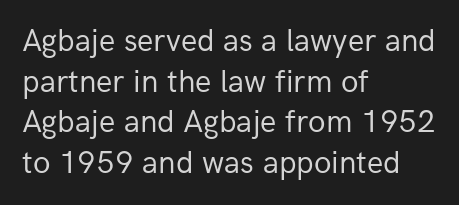
{"serif": "no", "italic": "no", "bold": "no", "weight": "regular", "width": "normal", "stroke_contrast": "low", "x_height": "medium", "monospaced": "no", "underline": "no", "align": "left", "line_spacing": "normal", "line_spacing_ratio": 1.27, "letter_spacing": "normal", "letter_spacing_em": 0.0, "glyph_px": 32}
